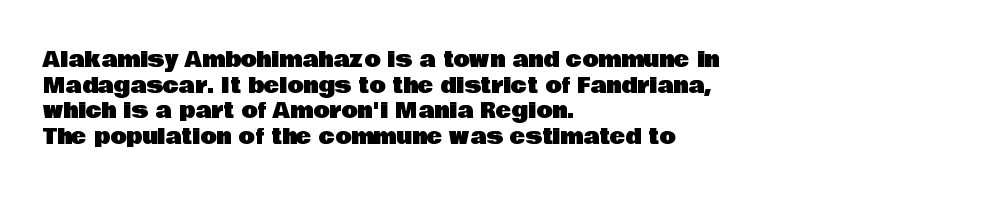
Line beginnings align vertically; line endings do not. Posture: vertical. A typesetter would call this zero additional tracking. The baseline area is clear.
